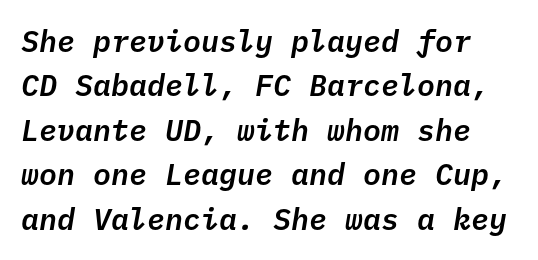
Q: Is the text italic (slanted)? A: Yes, it leans right by about 10 degrees.
Q: Is the text underlined? A: No.
Q: Is the spacing between letters normal or unusually wide? A: Normal.
Q: Is the spacing between lines tight, normal or loose? A: Normal.
Q: Width (condensed, normal, or wide)? A: Normal.
Q: Stroke contrast? A: Low.
Q: x-height? A: Medium.
Q: Monospaced? A: Yes.
